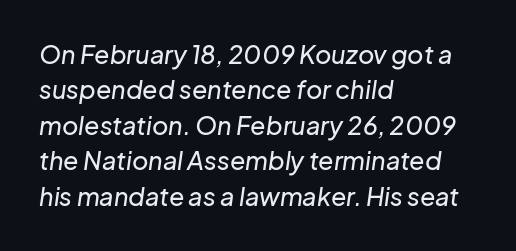
{"italic": "yes", "lean": "right", "slant_degrees": 8, "underline": "no", "align": "left", "line_spacing": "normal", "line_spacing_ratio": 1.42, "letter_spacing": "normal", "letter_spacing_em": 0.0, "glyph_px": 25}
